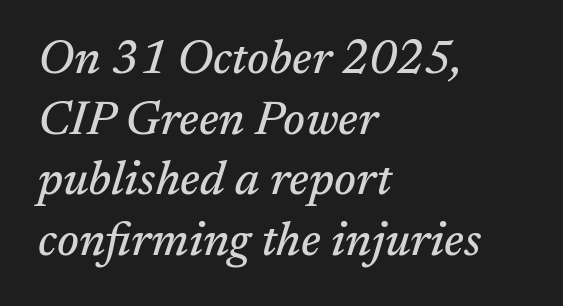
Regarding leading, the lines here are spaced in the standard way. In terms of letterspacing, this is plain default setting. The axis of the letterforms is tilted away from vertical. Nobody drew a line under any word here.
